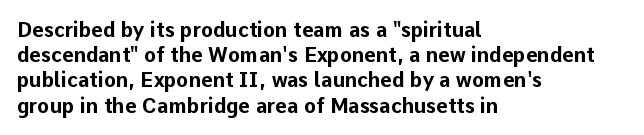
{"italic": "no", "bold": "yes", "underline": "no", "align": "left", "line_spacing": "normal", "line_spacing_ratio": 1.26, "letter_spacing": "normal", "letter_spacing_em": 0.0, "glyph_px": 20}
